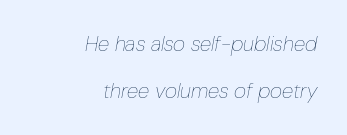
Q: Is the text bold? A: No.
Q: Is the text italic (slanted)? A: Yes, it leans right by about 10 degrees.
Q: Is the text underlined? A: No.
Q: How is the paragraph aligned? A: Right-aligned.
Q: Is the spacing between letters normal or unusually wide? A: Normal.
Q: Is the spacing between lines tight, normal or loose? A: Loose.
